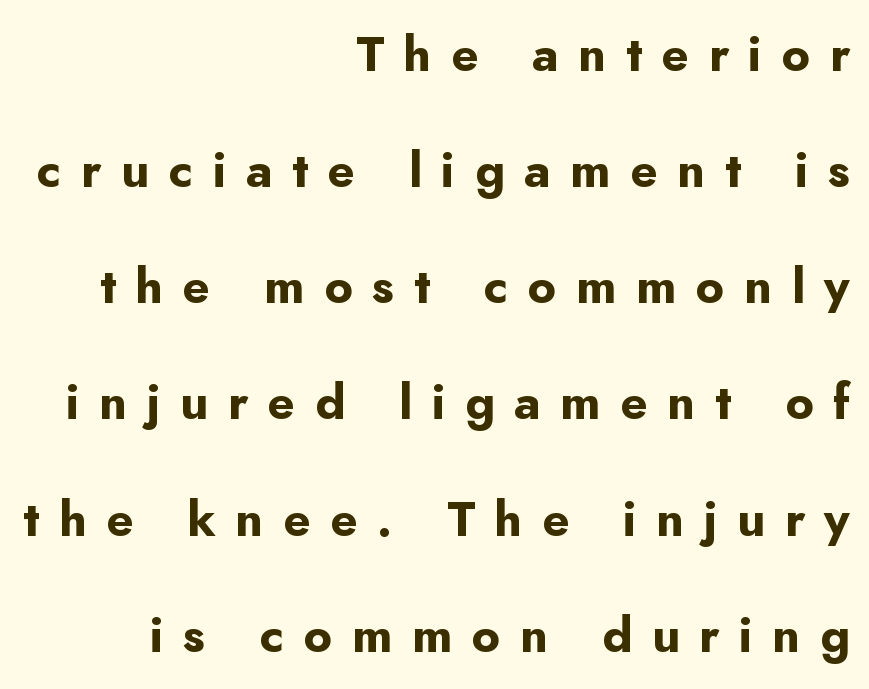
Q: Is the text bold? A: Yes.
Q: Is the text italic (slanted)? A: No, it is upright.
Q: Is the typeface a serif or a sans-serif typeface? A: Sans-serif.
Q: Is the text underlined? A: No.
Q: How is the paragraph aligned? A: Right-aligned.
Q: Is the spacing between letters normal or unusually wide? A: Unusually wide.
Q: Is the spacing between lines tight, normal or loose? A: Loose.
Q: Width (condensed, normal, or wide)? A: Normal.
Q: Stroke contrast? A: Low.
Q: x-height? A: Small.
Q: Monospaced? A: No.
